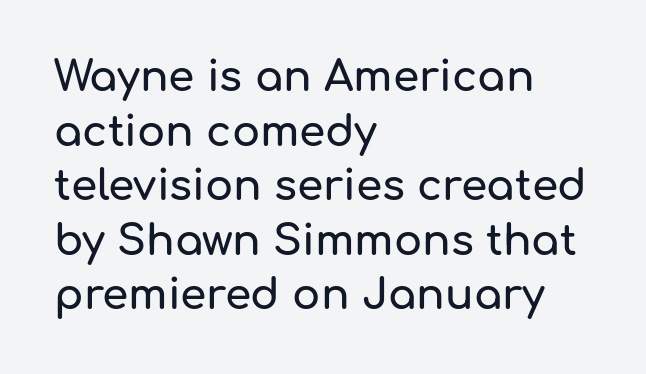
The words here are not underlined. Varying glyph widths throughout — classic text-font behaviour. Serifs: no, the terminals of the letterforms are clean. The lines sit at an ordinary, default distance from one another. Each line starts at the same left margin while the right side varies.
